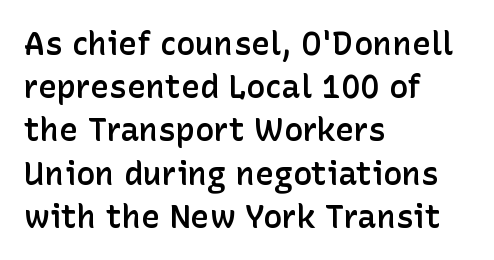
{"serif": "no", "italic": "no", "bold": "semi", "weight": "semibold", "width": "normal", "stroke_contrast": "low", "x_height": "medium", "monospaced": "no", "underline": "no", "align": "left", "line_spacing": "normal", "line_spacing_ratio": 1.35, "letter_spacing": "normal", "letter_spacing_em": 0.0, "glyph_px": 32}
